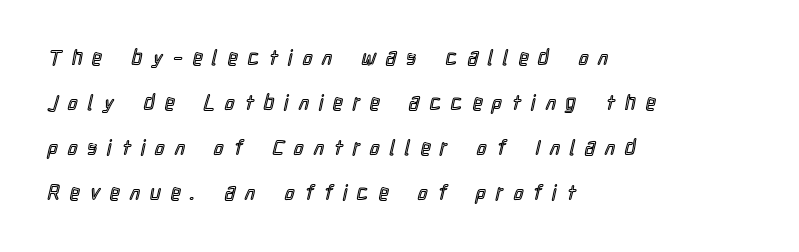
How would I describe the line gaps? Wide and relaxed. The string is rendered with underlining switched off. Short note: letters widely spaced.
